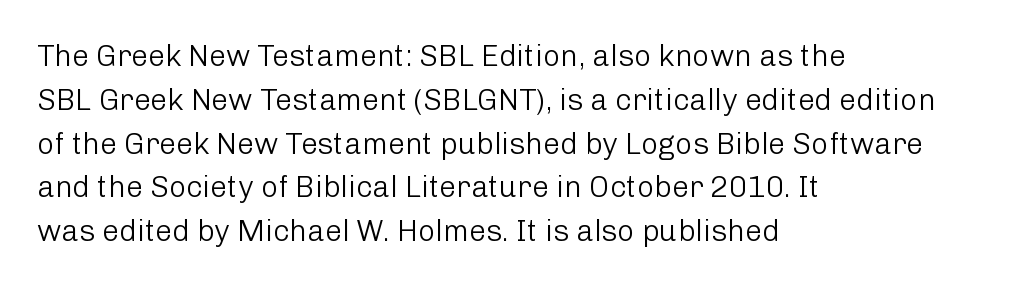
The image shows 30 px light sans-serif type, upright; set left-aligned, normal line spacing (1.46x), normal letter spacing, not underlined; low stroke contrast and a medium x-height.
